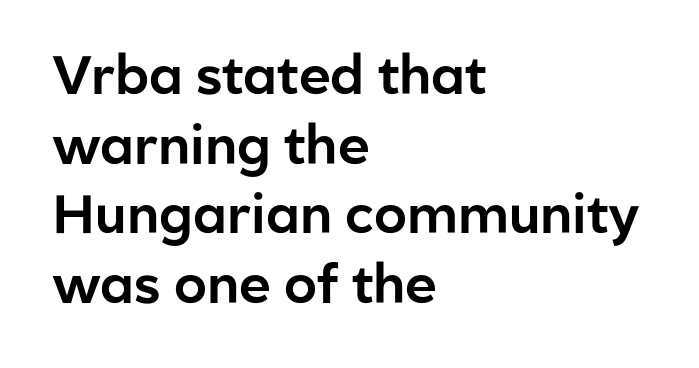
{"serif": "no", "italic": "no", "width": "normal", "stroke_contrast": "low", "x_height": "medium", "monospaced": "no", "underline": "no", "align": "left", "line_spacing": "normal", "line_spacing_ratio": 1.29, "letter_spacing": "normal", "letter_spacing_em": 0.0, "glyph_px": 54}
